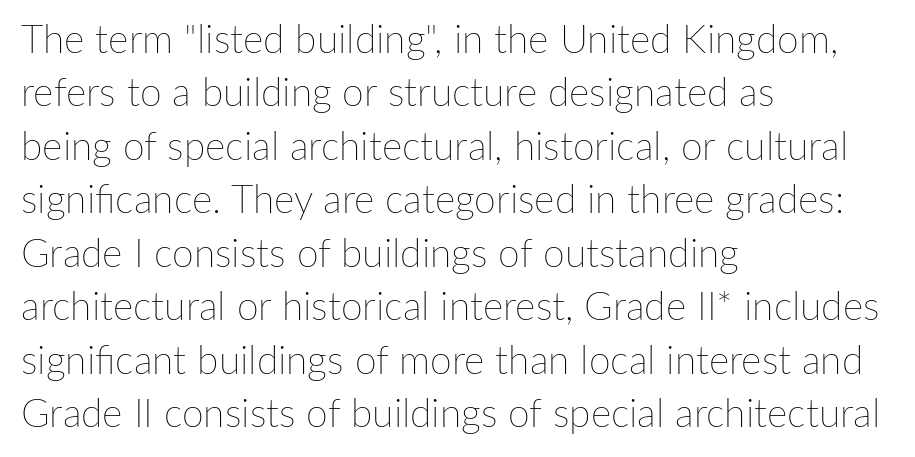
The image shows 39 px thin type, upright; set left-aligned, normal line spacing (1.37x), normal letter spacing, not underlined; low stroke contrast and a medium x-height.
